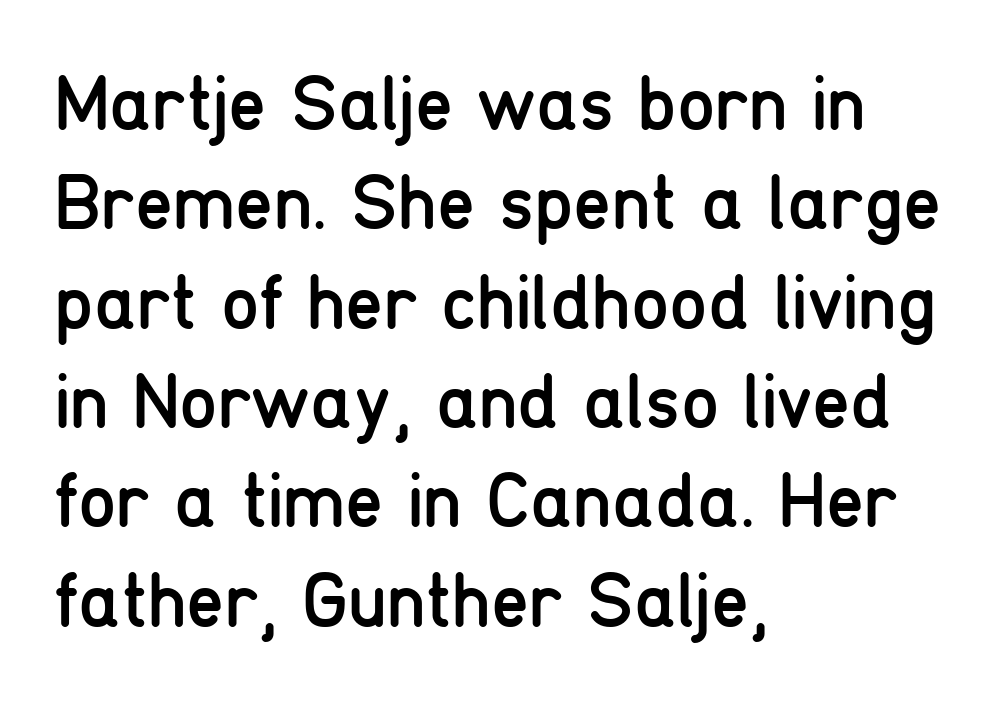
Observe the ordinary spacing: letters are neighbours, not strangers. The paragraph has a hard left edge and a soft right edge. The passage shown is typeset with a sans-serif family. These lines were composed using upright roman letters. The weight would be labelled regular, book, light, or lighter still. Descenders hang freely into open space.
